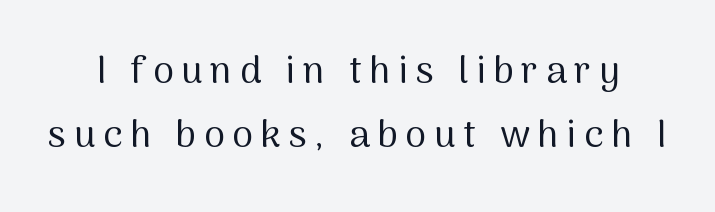
These lines were composed using upright roman letters. Tracking here is generous; glyphs stand well apart from one another. In terms of letterform style, serifs are entirely absent. The specimen omits any rule beneath the text block's lines. The face used here is proportionally spaced, like ordinary book or web type. Caption: face not bold, strokes unweighted.
